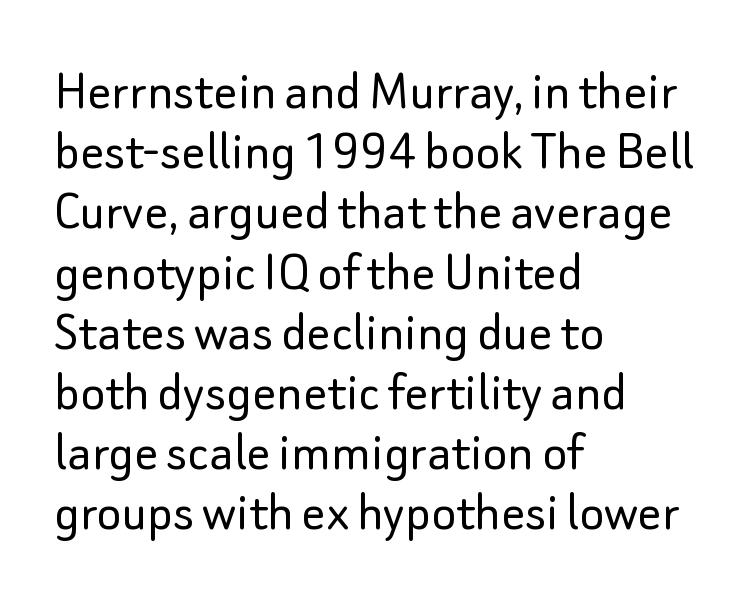
The strokes are not fattened; the text isn't bold. Descenders are the only things crossing below the line. This rendering employs a face without finishing strokes, i.e., a sans-serif. Reading down the block, your eye returns to a fixed left position each line. Think of a printed novel: that variable character pitch is what you see here. This sample uses an upright cut, with every glyph sitting square on the baseline.
